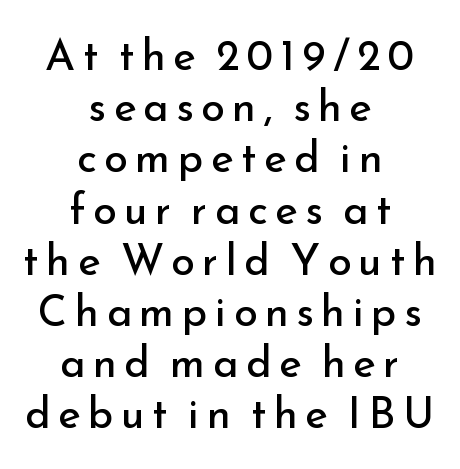
The image shows 43 px regular-weight sans-serif type, upright; set centered, line spacing 1.19x, not underlined; low stroke contrast and a small x-height.
